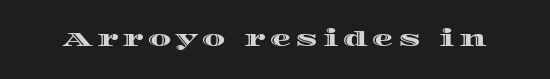
A typesetter would mark this as roman, not italic. Clear beneath every line of the passage. Between one letter and the next there's a generous, obvious gap.
